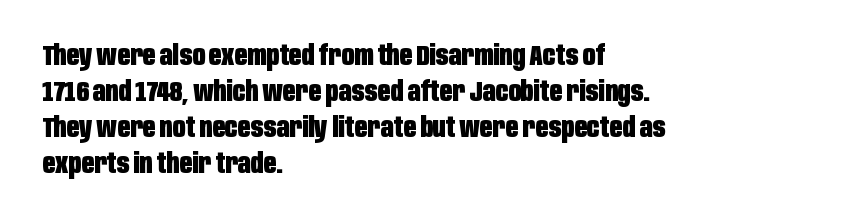
{"serif": "no", "italic": "no", "bold": "yes", "weight": "heavy", "width": "condensed", "stroke_contrast": "low", "x_height": "large", "monospaced": "no", "underline": "no", "align": "left", "line_spacing": "normal", "line_spacing_ratio": 1.29, "letter_spacing": "normal", "letter_spacing_em": 0.0, "glyph_px": 28}
